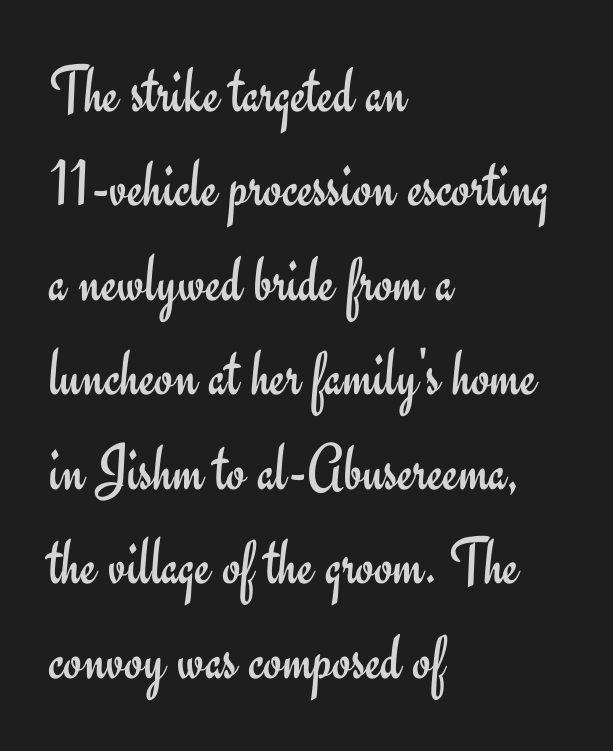
{"serif": "no", "bold": "no", "weight": "regular", "width": "normal", "stroke_contrast": "low", "x_height": "small", "monospaced": "no", "underline": "no", "align": "left", "line_spacing": "normal", "line_spacing_ratio": 1.41, "letter_spacing": "normal", "letter_spacing_em": 0.0, "glyph_px": 67}
